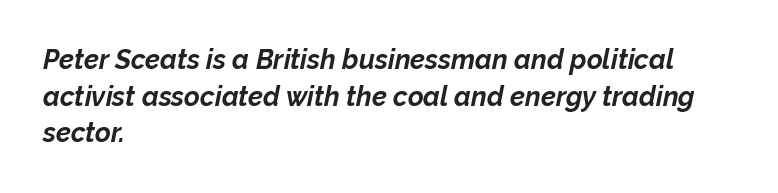
The image shows 27 px bold type, italic (leaning right); set left-aligned, normal line spacing (1.36x), normal letter spacing, not underlined.
